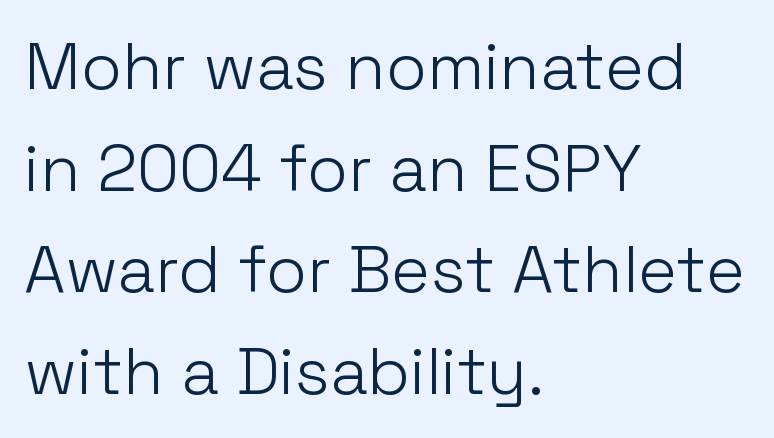
Ordinary non-slanted type is in use. Rows of type keep a routine distance in the vertical direction. Honestly, there is no underline to notice here at all. The passage shown is typeset with a sans-serif family. Spacing verdict: proportional, widths tailored to each character.
